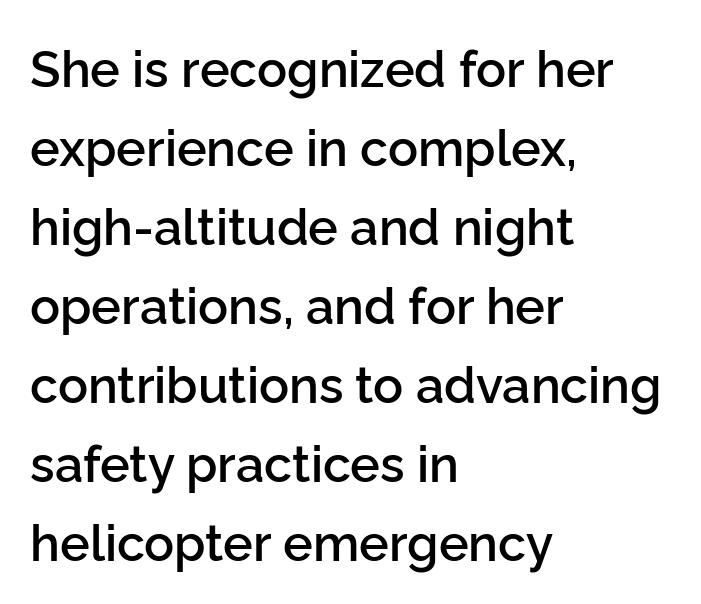
Here the designer chose a conventional face with non-uniform glyph widths. The rendering anchors every line to the left-hand side. Semibold letterforms, between regular and bold. A roman cut, with each character standing at attention. Rule under the text: the space is simply empty. The type family on display is of the sans-serif kind.
